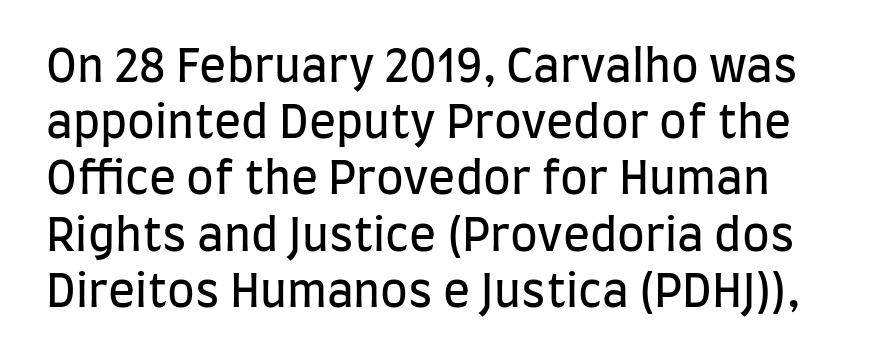
Horizontal bands of white between lines are of average thickness. This reads as an unemphasized weight, regular at the heaviest. This sample has the flowing, uneven cadence of proportional lettering. These lines are composed in type without serifs. Glyph-to-glyph distance matches everyday printed text.
